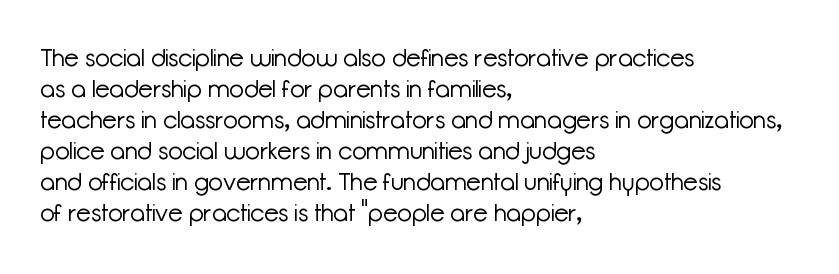
Q: Is the text bold? A: No.
Q: Is the text italic (slanted)? A: No, it is upright.
Q: Is the text underlined? A: No.
Q: How is the paragraph aligned? A: Left-aligned.
Q: Is the spacing between letters normal or unusually wide? A: Normal.
Q: Is the spacing between lines tight, normal or loose? A: Normal.
